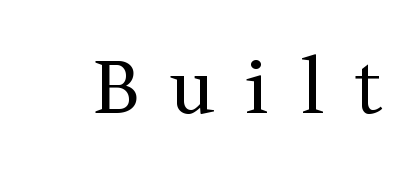
A typesetter would call this heavily tracked-out type. The typography opts for an upright posture over an oblique one. Each letter keeps its own natural width here, so spacing adapts to shape. Ink coverage per letter is moderate at most.
